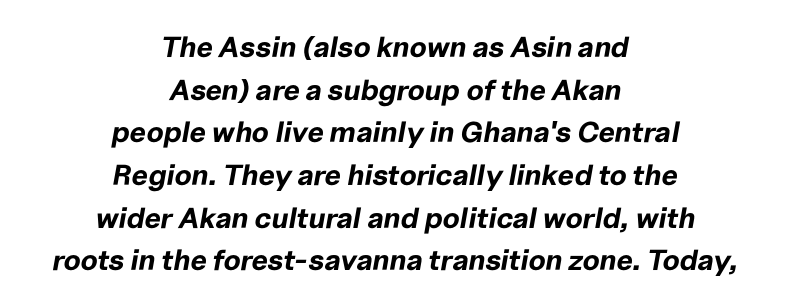
{"italic": "yes", "lean": "right", "slant_degrees": 10, "bold": "yes", "weight": "bold", "width": "normal", "stroke_contrast": "low", "x_height": "medium", "monospaced": "no", "underline": "no", "align": "center", "line_spacing": "normal", "line_spacing_ratio": 1.47, "letter_spacing": "normal", "letter_spacing_em": 0.0, "glyph_px": 29}
